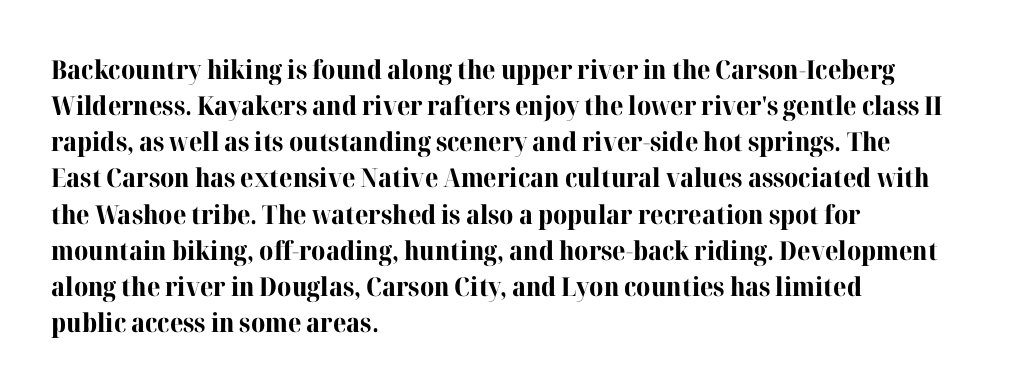
Q: Is the text bold? A: Yes.
Q: Is the text italic (slanted)? A: No, it is upright.
Q: Is the text underlined? A: No.
Q: How is the paragraph aligned? A: Left-aligned.
Q: Is the spacing between letters normal or unusually wide? A: Normal.
Q: Is the spacing between lines tight, normal or loose? A: Normal.
